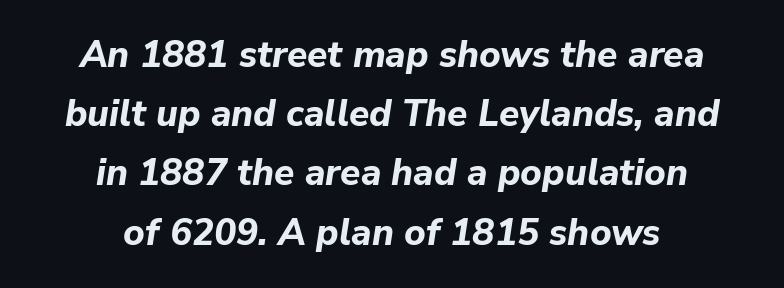
Slanted lettering throughout. The lines are quadded center. The zone under the glyphs is completely vacant. Whoever set this chose a conventional vertical rhythm. These words are printed bold, with thick strokes throughout. You could call the tracking neutral — neither tight nor loose.
